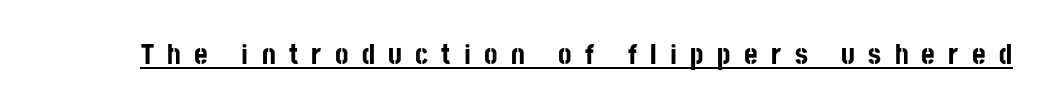
{"serif": "no", "italic": "no", "bold": "yes", "weight": "bold", "width": "condensed", "stroke_contrast": "low", "x_height": "large", "monospaced": "no", "underline": "yes", "letter_spacing": "wide", "letter_spacing_em": 0.46, "glyph_px": 29}
